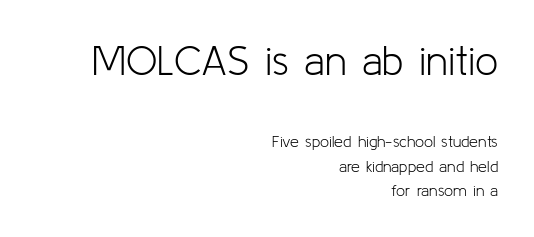
The image shows 41 px light sans-serif type, upright; set right-aligned, normal line spacing (1.54x), normal letter spacing, not underlined; the first (top) block is 2.56x larger; low stroke contrast and a medium x-height.
